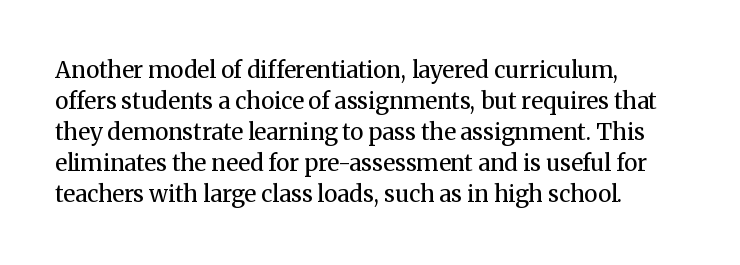
{"italic": "no", "bold": "no", "underline": "no", "align": "left", "line_spacing": "normal", "line_spacing_ratio": 1.35, "letter_spacing": "normal", "letter_spacing_em": 0.0, "glyph_px": 23}
